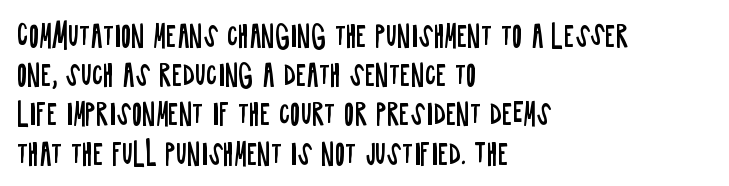
Q: Is the text bold? A: No.
Q: Is the text italic (slanted)? A: No, it is upright.
Q: Is the typeface a serif or a sans-serif typeface? A: Sans-serif.
Q: Is the text underlined? A: No.
Q: How is the paragraph aligned? A: Left-aligned.
Q: Is the spacing between letters normal or unusually wide? A: Normal.
Q: Is the spacing between lines tight, normal or loose? A: Normal.
Q: Width (condensed, normal, or wide)? A: Condensed.
Q: Stroke contrast? A: Low.
Q: x-height? A: Large.
Q: Monospaced? A: No.
